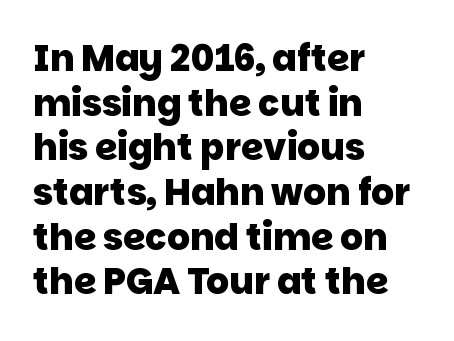
The image shows 36 px heavy sans-serif type; set left-aligned, line spacing 1.24x, normal letter spacing, not underlined; low stroke contrast and a large x-height.
